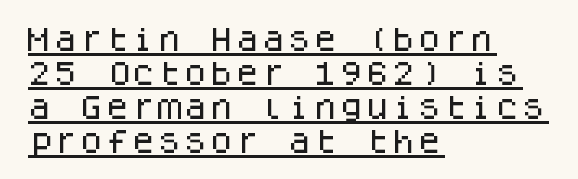
The image shows 26 px text type, upright; set left-aligned, normal line spacing (1.31x), normal letter spacing, underlined.
